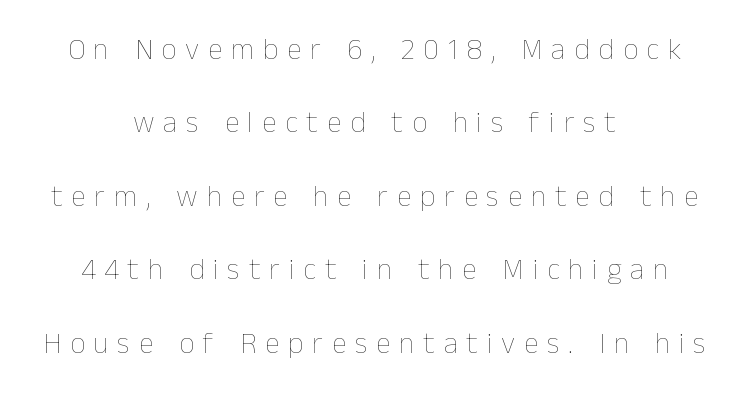
{"italic": "no", "bold": "no", "weight": "thin", "width": "normal", "stroke_contrast": "low", "x_height": "medium", "monospaced": "no", "underline": "no", "align": "center", "line_spacing": "loose", "line_spacing_ratio": 2.45, "letter_spacing": "wide", "letter_spacing_em": 0.29, "glyph_px": 30}
